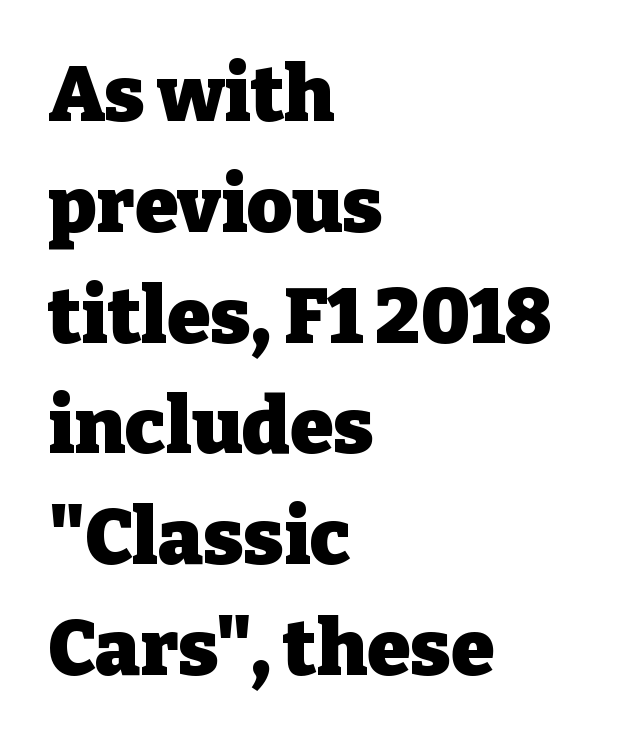
{"serif": "yes", "italic": "no", "bold": "yes", "weight": "heavy", "width": "normal", "stroke_contrast": "low", "x_height": "medium", "monospaced": "no", "underline": "no", "align": "left", "line_spacing": "normal", "line_spacing_ratio": 1.42, "letter_spacing": "normal", "letter_spacing_em": 0.0, "glyph_px": 78}
